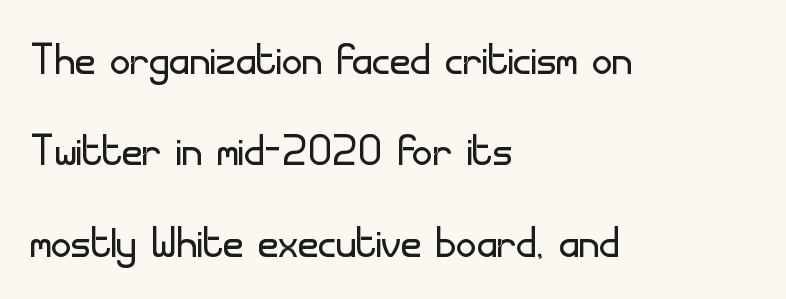
{"serif": "no", "italic": "no", "bold": "no", "weight": "light", "width": "normal", "stroke_contrast": "low", "x_height": "small", "monospaced": "no", "underline": "no", "align": "left", "line_spacing": "normal", "line_spacing_ratio": 1.63, "letter_spacing": "normal", "letter_spacing_em": 0.0, "glyph_px": 56}
